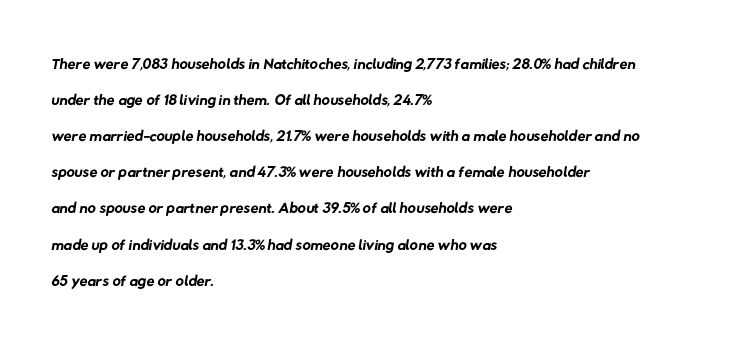
{"bold": "no", "underline": "no", "align": "left", "line_spacing": "normal", "line_spacing_ratio": 1.57, "letter_spacing": "normal", "letter_spacing_em": 0.0, "glyph_px": 23}
